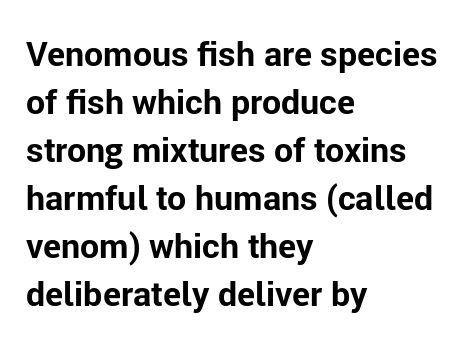
Q: Is the text bold? A: Yes.
Q: Is the text italic (slanted)? A: No, it is upright.
Q: Is the typeface a serif or a sans-serif typeface? A: Sans-serif.
Q: Is the text underlined? A: No.
Q: How is the paragraph aligned? A: Left-aligned.
Q: Is the spacing between letters normal or unusually wide? A: Normal.
Q: Is the spacing between lines tight, normal or loose? A: Normal.
Q: Width (condensed, normal, or wide)? A: Normal.
Q: Stroke contrast? A: Low.
Q: x-height? A: Medium.
Q: Monospaced? A: No.
